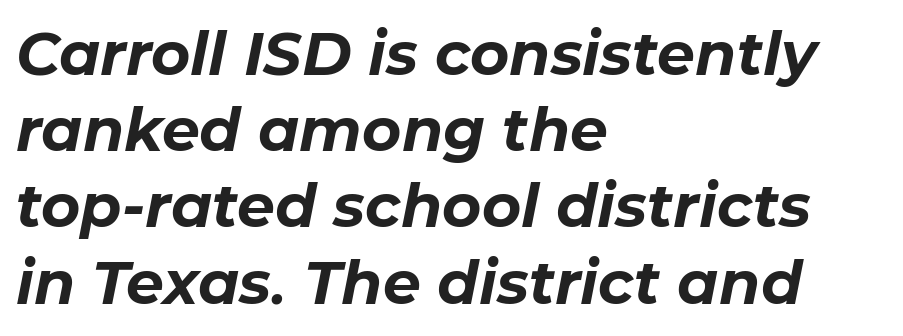
The face used here has a pronounced slope to its letters. The specimen omits any rule beneath the text block's lines. Whoever set this chose a conventional vertical rhythm. Nobody touched the tracking dial on this one.
